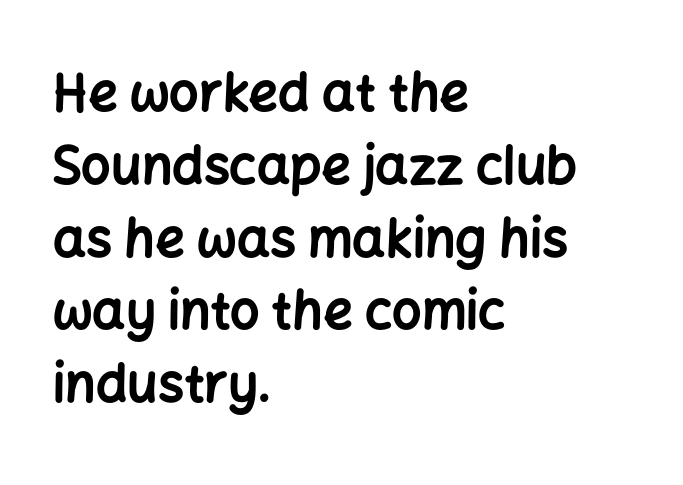
{"serif": "no", "italic": "no", "bold": "yes", "weight": "bold", "width": "normal", "stroke_contrast": "low", "x_height": "medium", "monospaced": "no", "underline": "no", "align": "left", "line_spacing": "normal", "line_spacing_ratio": 1.4, "letter_spacing": "normal", "letter_spacing_em": 0.0, "glyph_px": 52}
